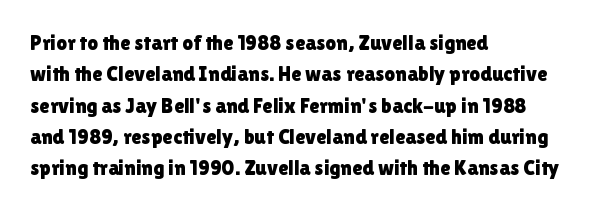
{"italic": "no", "underline": "no", "align": "left", "line_spacing": "normal", "line_spacing_ratio": 1.49, "letter_spacing": "normal", "letter_spacing_em": 0.0, "glyph_px": 21}
